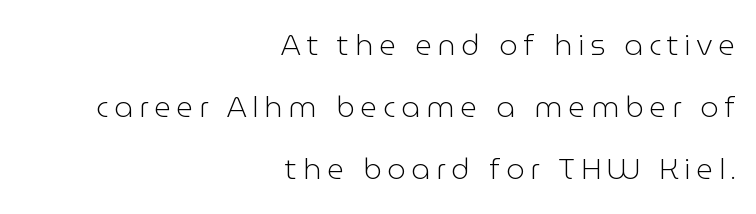
{"serif": "no", "italic": "no", "bold": "no", "weight": "light", "width": "normal", "stroke_contrast": "low", "x_height": "medium", "monospaced": "no", "underline": "no", "align": "right", "line_spacing": "loose", "line_spacing_ratio": 2.14, "letter_spacing": "wide", "letter_spacing_em": 0.2, "glyph_px": 29}
